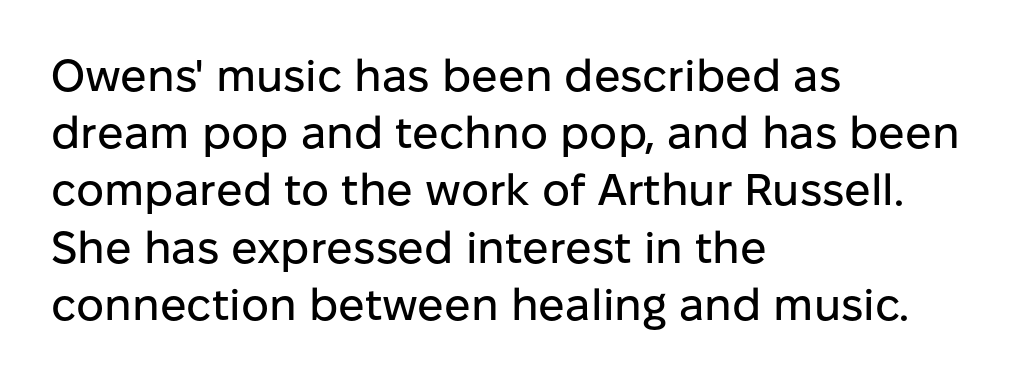
Q: Is the text italic (slanted)? A: No, it is upright.
Q: Is the typeface a serif or a sans-serif typeface? A: Sans-serif.
Q: Is the text underlined? A: No.
Q: How is the paragraph aligned? A: Left-aligned.
Q: Is the spacing between letters normal or unusually wide? A: Normal.
Q: Is the spacing between lines tight, normal or loose? A: Normal.
Q: Width (condensed, normal, or wide)? A: Normal.
Q: Stroke contrast? A: Low.
Q: x-height? A: Medium.
Q: Monospaced? A: No.
